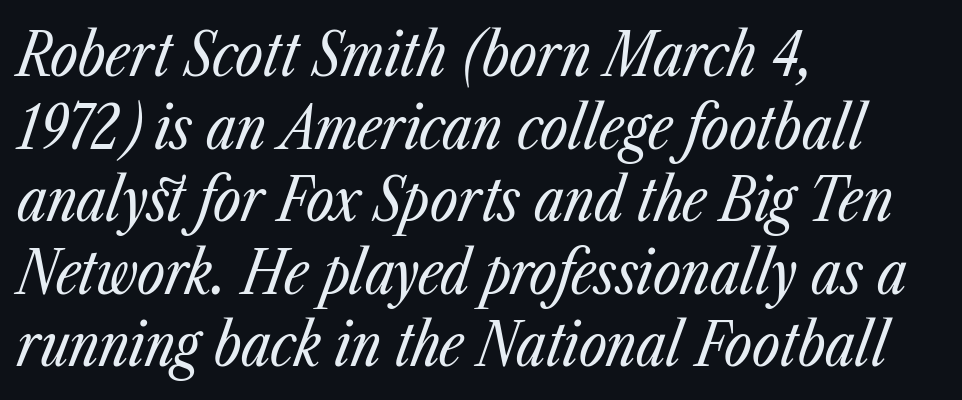
The image shows 60 px regular-weight, condensed type, italic (leaning right); set left-aligned, line spacing 1.21x, normal letter spacing, not underlined; low stroke contrast and a medium x-height.
